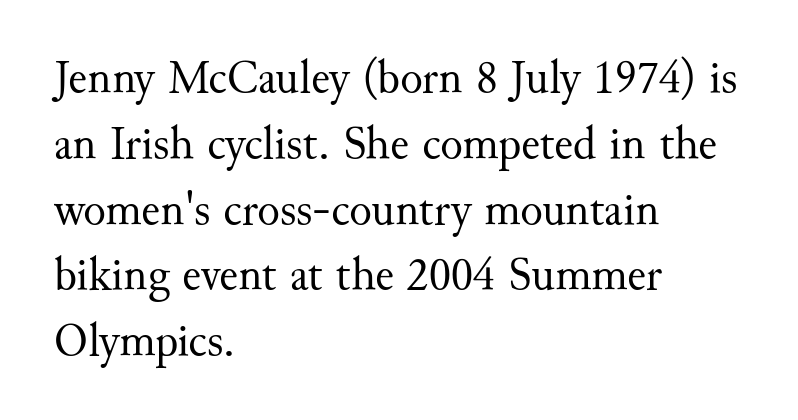
Q: Is the text bold? A: No.
Q: Is the text italic (slanted)? A: No, it is upright.
Q: Is the typeface a serif or a sans-serif typeface? A: Serif.
Q: Is the text underlined? A: No.
Q: How is the paragraph aligned? A: Left-aligned.
Q: Is the spacing between letters normal or unusually wide? A: Normal.
Q: Is the spacing between lines tight, normal or loose? A: Normal.
Q: Width (condensed, normal, or wide)? A: Normal.
Q: Stroke contrast? A: Medium.
Q: x-height? A: Small.
Q: Monospaced? A: No.
